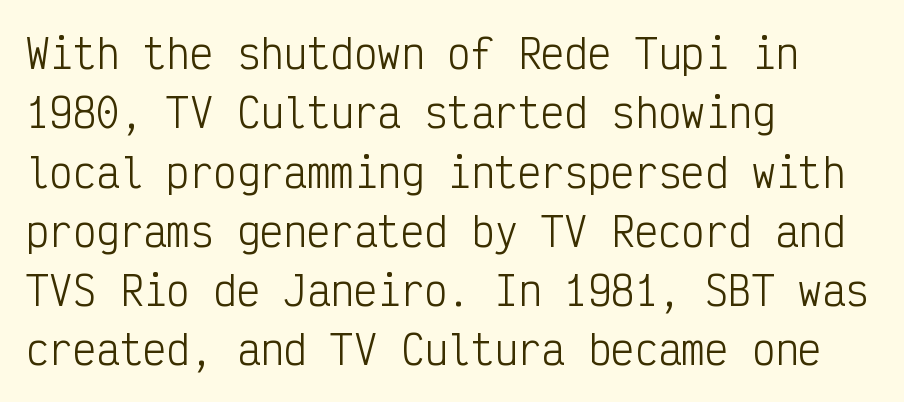
The paragraph has a hard left edge and a soft right edge. No word sits above an underline. The designer went with a sans here, leaving each stem footless. Each new line begins a customary step beneath the previous one.
